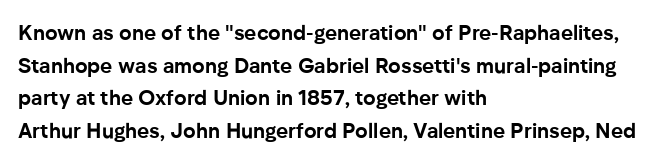
The image shows 21 px bold type, upright; set left-aligned, normal line spacing (1.55x), normal letter spacing, not underlined.
